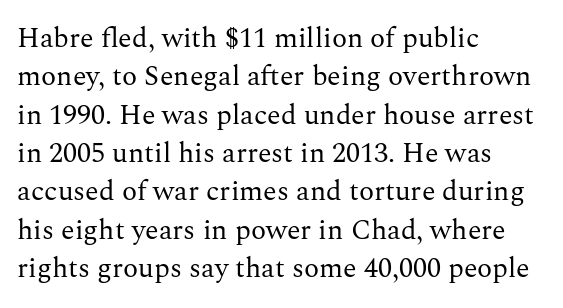
Quick note: interline space is typical. The space directly below the letters is spotless. Are there feet on the stems? There are — it's a serif. Weight: in the light-to-regular range. Is there any slant? The stems are plumb. This rendering uses left alignment, leaving the right contour irregular.
